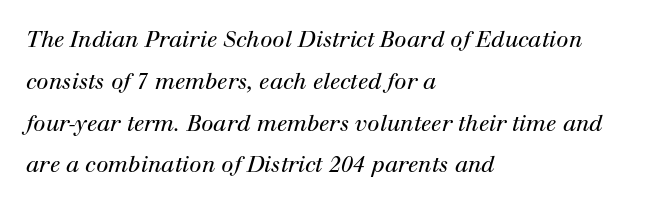
{"italic": "yes", "lean": "right", "slant_degrees": 12, "bold": "no", "underline": "no", "align": "left", "line_spacing": "loose", "line_spacing_ratio": 1.9, "letter_spacing": "normal", "letter_spacing_em": 0.0, "glyph_px": 22}
